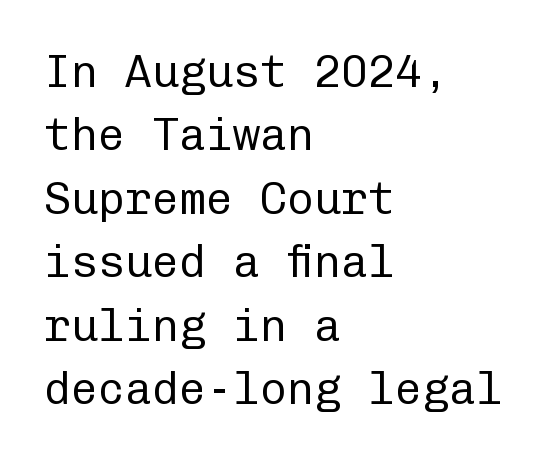
Style check: upright. Rule under the text: the space is simply empty. Evenly set lines give the paragraph a standard silhouette. These lines are composed in type without serifs.
